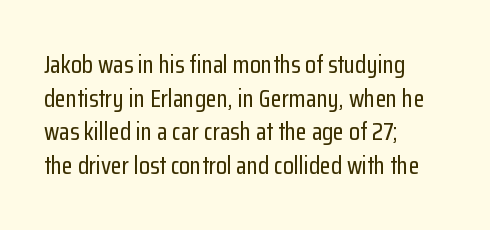
The image shows 25 px text type, upright; set left-aligned, normal line spacing (1.35x), normal letter spacing, not underlined.
